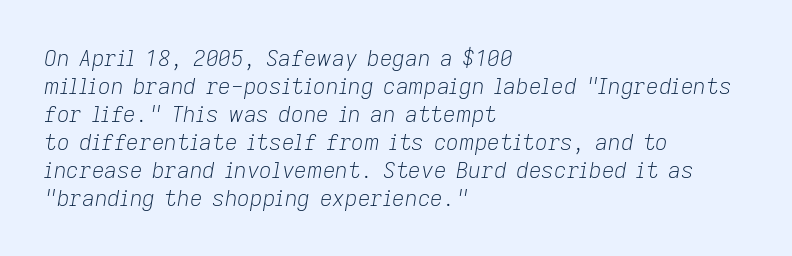
Q: Is the text bold? A: No.
Q: Is the text italic (slanted)? A: Yes, it leans right by about 9 degrees.
Q: Is the text underlined? A: No.
Q: How is the paragraph aligned? A: Left-aligned.
Q: Is the spacing between letters normal or unusually wide? A: Normal.
Q: Is the spacing between lines tight, normal or loose? A: Normal.
